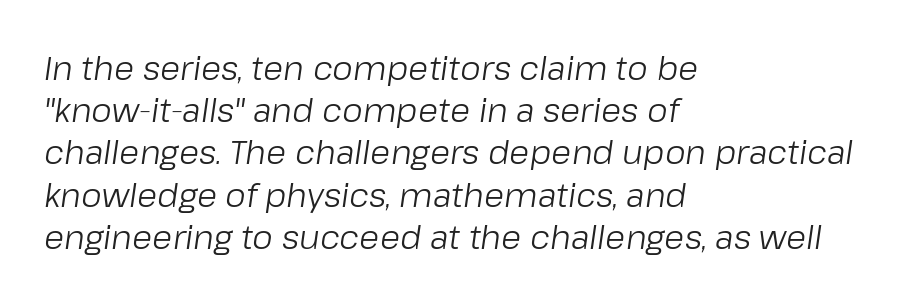
{"italic": "yes", "lean": "right", "slant_degrees": 8, "bold": "no", "weight": "light", "width": "normal", "stroke_contrast": "low", "x_height": "medium", "monospaced": "no", "underline": "no", "align": "left", "line_spacing": "normal", "line_spacing_ratio": 1.28, "letter_spacing": "normal", "letter_spacing_em": 0.0, "glyph_px": 33}
